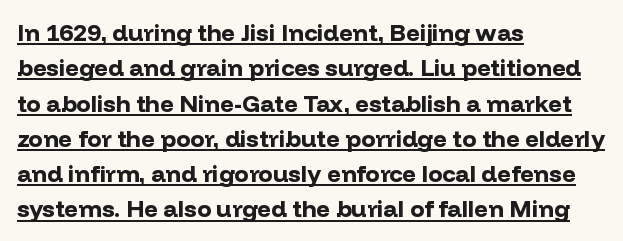
Q: Is the text bold? A: Yes.
Q: Is the text italic (slanted)? A: No, it is upright.
Q: Is the text underlined? A: Yes.
Q: How is the paragraph aligned? A: Left-aligned.
Q: Is the spacing between letters normal or unusually wide? A: Normal.
Q: Is the spacing between lines tight, normal or loose? A: Normal.
